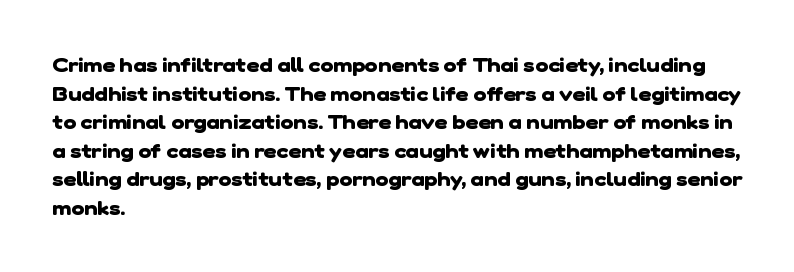
{"bold": "yes", "underline": "no", "align": "left", "line_spacing": "normal", "line_spacing_ratio": 1.43, "letter_spacing": "normal", "letter_spacing_em": 0.0, "glyph_px": 20}
